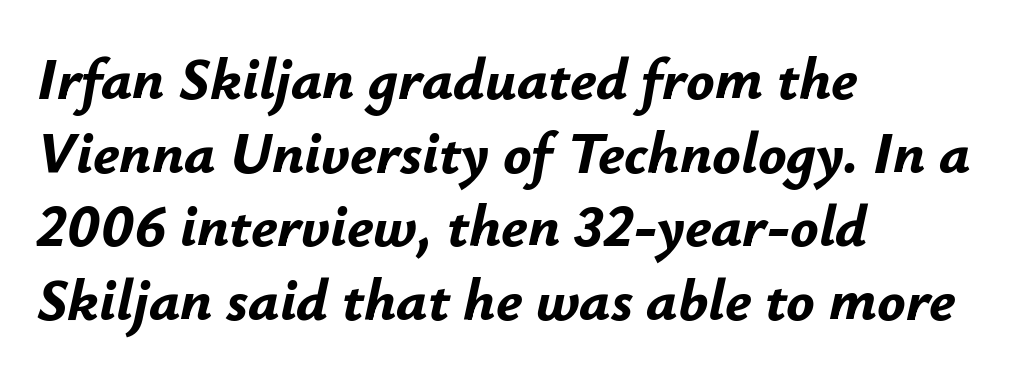
The image shows 59 px bold type, italic (leaning right); set left-aligned, normal line spacing (1.25x), normal letter spacing, not underlined; low stroke contrast and a small x-height.
